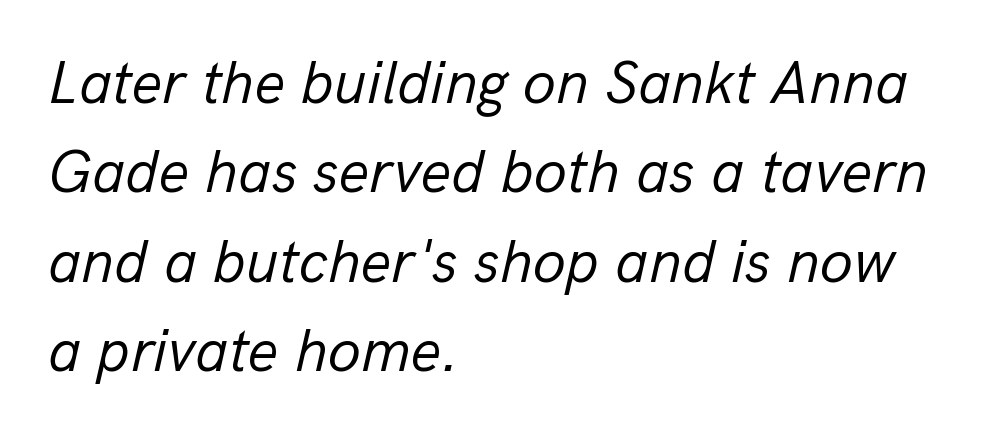
The font sits on the lighter half of the weight spectrum, regular included. Italic: yes, the glyphs are oblique. Horizontally, the lines are justified to the leading edge only. Summary of vertical rhythm: regular, with standard interline spacing.
